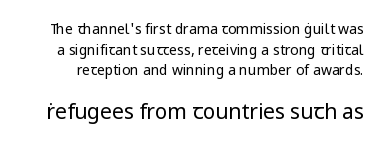
{"italic": "no", "bold": "no", "underline": "no", "line_spacing": "normal", "line_spacing_ratio": 1.47, "letter_spacing": "normal", "letter_spacing_em": 0.0, "larger_block": "second", "size_ratio": 1.5, "glyph_px": 21}
